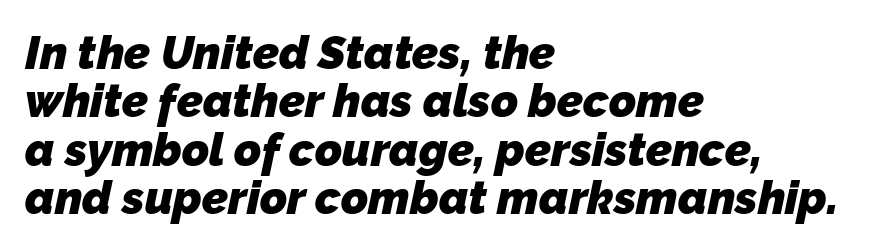
The image shows 46 px heavy sans-serif type; set left-aligned, tight line spacing (1.05x), normal letter spacing, not underlined; low stroke contrast and a medium x-height.
